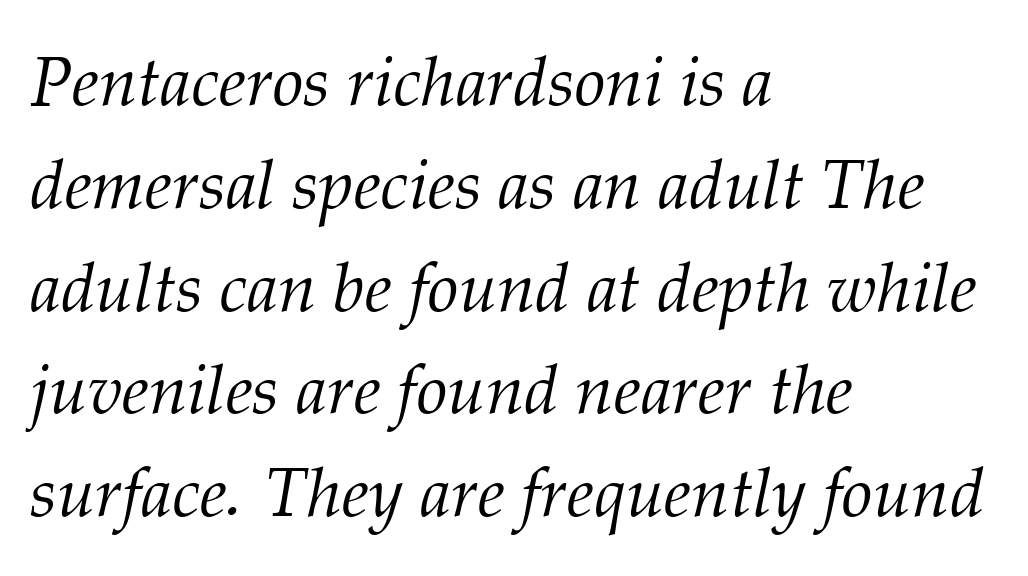
Q: Is the text bold? A: No.
Q: Is the text italic (slanted)? A: Yes, it leans right by about 12 degrees.
Q: Is the typeface a serif or a sans-serif typeface? A: Serif.
Q: Is the text underlined? A: No.
Q: How is the paragraph aligned? A: Left-aligned.
Q: Is the spacing between letters normal or unusually wide? A: Normal.
Q: Is the spacing between lines tight, normal or loose? A: Normal.
Q: Width (condensed, normal, or wide)? A: Normal.
Q: Stroke contrast? A: Medium.
Q: x-height? A: Medium.
Q: Monospaced? A: No.
